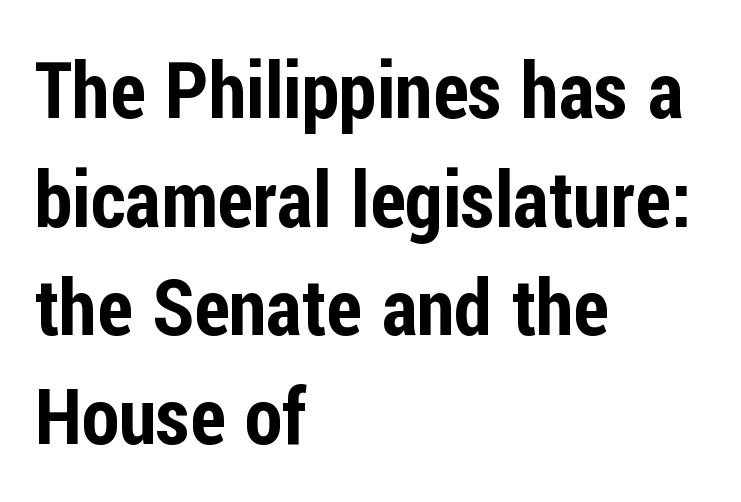
Quick note: interline space is typical. Examine the stroke ends and you'll find no serifs. The space directly below the letters is spotless. These lines are rendered in a variable-pitch font. A student would call this left alignment; a typographer would say flush left, rag right.
